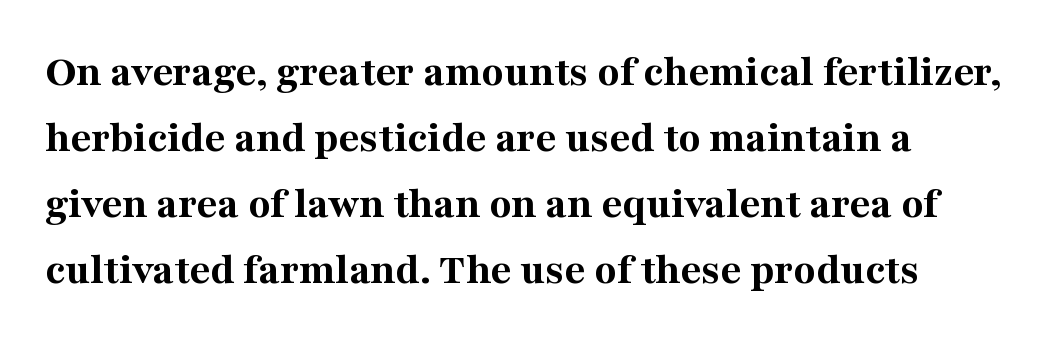
Q: Is the text bold? A: Yes.
Q: Is the text italic (slanted)? A: No, it is upright.
Q: Is the typeface a serif or a sans-serif typeface? A: Serif.
Q: Is the text underlined? A: No.
Q: How is the paragraph aligned? A: Left-aligned.
Q: Is the spacing between letters normal or unusually wide? A: Normal.
Q: Is the spacing between lines tight, normal or loose? A: Normal.
Q: Width (condensed, normal, or wide)? A: Normal.
Q: Stroke contrast? A: Medium.
Q: x-height? A: Medium.
Q: Monospaced? A: No.
